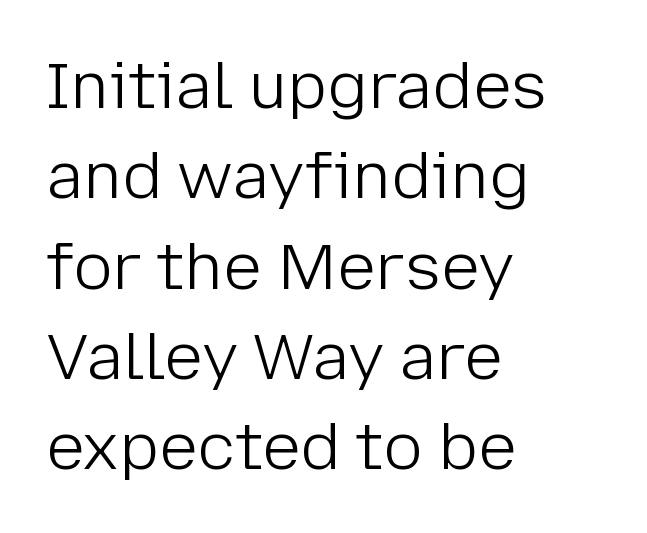
These lines are rendered in a variable-pitch font. Line spacing here is normal. Caption: face not bold, strokes unweighted. Students, note that the glyphs here touch the page at normal intervals. The text was rendered using a sans face with plain stroke endings. In CSS terms this would be text-align: left.
